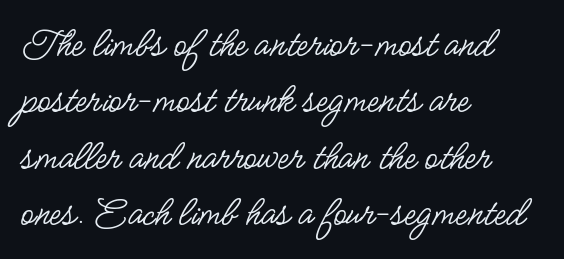
Beneath every word, the page is bare. Weight: in the light-to-regular range. The horizontal fit of the characters is conventional and even.
